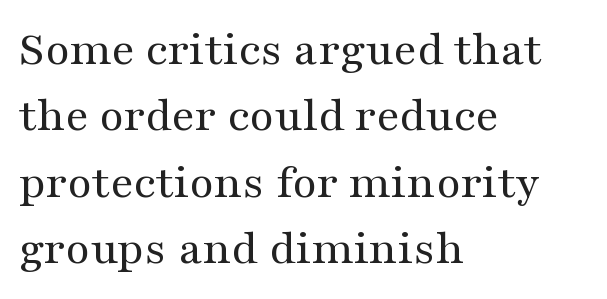
Italic? Not at all — the glyphs are vertical. Serifs: yes, visible at the terminals of the letterforms. Nothing heavy about these letters — not bold at all. The face used here is proportionally spaced, like ordinary book or web type. The space between consecutive lines is moderate.
